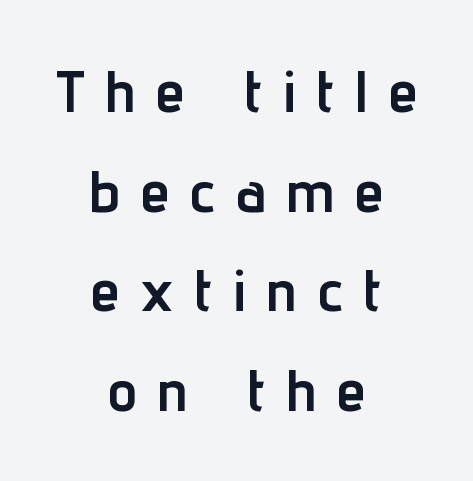
The image shows 59 px semibold, condensed sans-serif type, upright; set centered, normal line spacing (1.69x), unusually wide letter spacing (+0.36 em), not underlined; low stroke contrast and a medium x-height.
